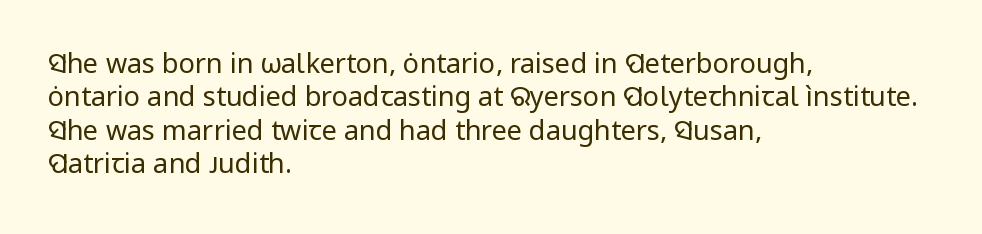
The image shows 27 px text type, upright; set left-aligned, line spacing 1.24x, normal letter spacing, not underlined.
